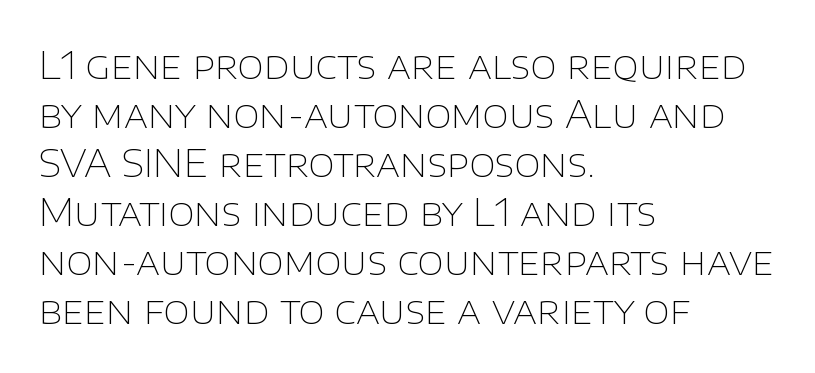
Q: Is the text bold? A: No.
Q: Is the text italic (slanted)? A: No, it is upright.
Q: Is the typeface a serif or a sans-serif typeface? A: Sans-serif.
Q: Is the text underlined? A: No.
Q: How is the paragraph aligned? A: Left-aligned.
Q: Is the spacing between letters normal or unusually wide? A: Normal.
Q: Is the spacing between lines tight, normal or loose? A: Normal.
Q: Width (condensed, normal, or wide)? A: Normal.
Q: Stroke contrast? A: Low.
Q: x-height? A: Large.
Q: Monospaced? A: No.
